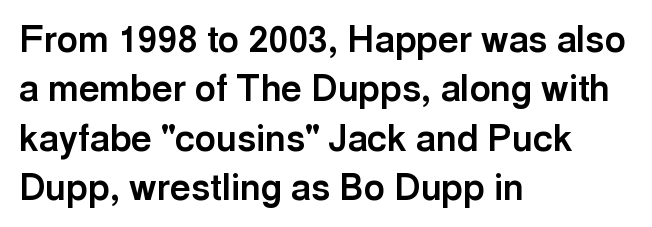
{"serif": "no", "italic": "no", "bold": "yes", "weight": "bold", "width": "normal", "x_height": "medium", "monospaced": "no", "underline": "no", "align": "left", "line_spacing": "normal", "line_spacing_ratio": 1.37, "letter_spacing": "normal", "letter_spacing_em": 0.0, "glyph_px": 36}
